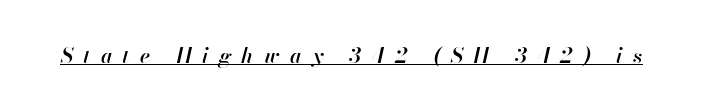
Inter-character spacing is expanded well beyond the font's built-in metrics. The sample's only ornament is a line tracing under the words. Compared with ordinary roman type, these characters are visibly tilted. The rendering uses a semibold face; strokes are thickened but not to full bold.
